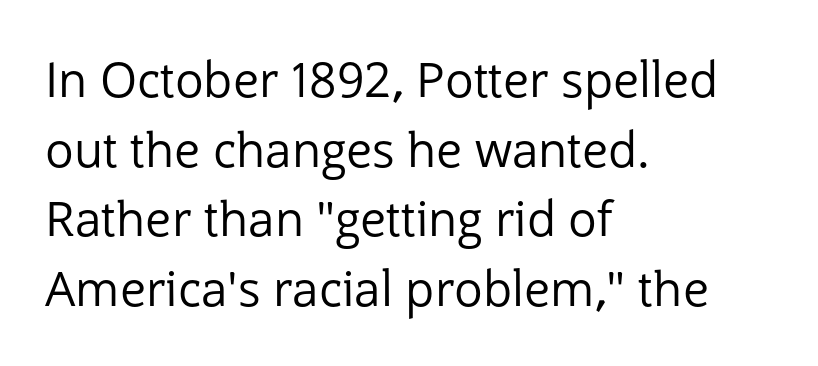
Glyph-to-glyph distance matches everyday printed text. The rendering anchors every line to the left-hand side. Font category for this specimen: sans-serif. Line spacing here is normal. Glance below the letters and you will spot only blank space.
